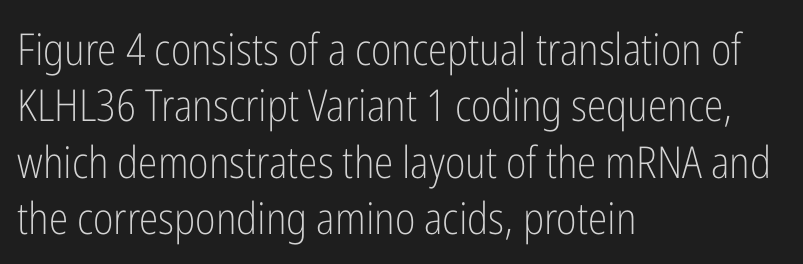
The image shows 44 px light, condensed sans-serif type, upright; set left-aligned, normal line spacing (1.28x), normal letter spacing, not underlined; low stroke contrast and a medium x-height.
